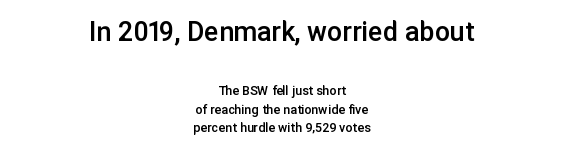
{"serif": "no", "italic": "no", "bold": "semi", "weight": "semibold", "width": "normal", "stroke_contrast": "low", "x_height": "medium", "monospaced": "no", "underline": "no", "align": "center", "line_spacing": "normal", "line_spacing_ratio": 1.33, "letter_spacing": "normal", "letter_spacing_em": 0.0, "larger_block": "first", "size_ratio": 2.14, "glyph_px": 30}
